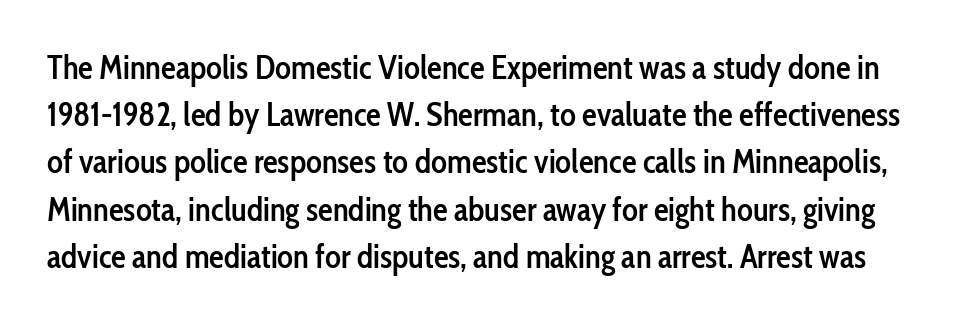
If you measured baseline to baseline, you'd find a middling distance. Weight check: semibold — heavier than regular, not quite bold. Look at the bottom of the vertical strokes: they stop flat, with no serifs. These lines were composed using upright roman letters. Spacing verdict: proportional, widths tailored to each character.
